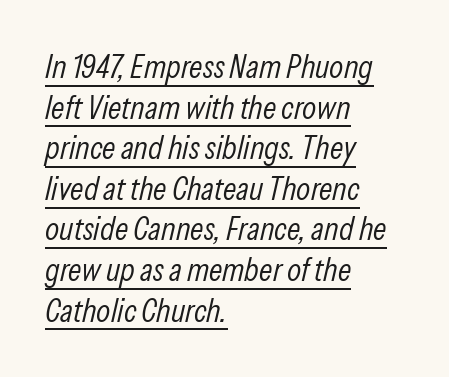
The image shows 33 px light, condensed type, italic (leaning right); set left-aligned, line spacing 1.23x, normal letter spacing, underlined; low stroke contrast and a medium x-height.
